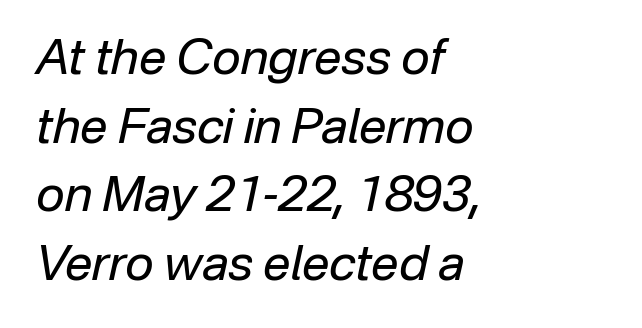
{"italic": "yes", "lean": "right", "slant_degrees": 12, "bold": "no", "weight": "regular", "width": "normal", "stroke_contrast": "low", "x_height": "medium", "monospaced": "no", "underline": "no", "align": "left", "line_spacing": "normal", "line_spacing_ratio": 1.4, "letter_spacing": "normal", "letter_spacing_em": 0.0, "glyph_px": 49}
